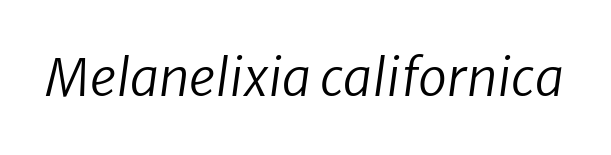
{"serif": "no", "bold": "no", "weight": "regular", "width": "normal", "stroke_contrast": "low", "x_height": "medium", "monospaced": "no", "underline": "no", "letter_spacing": "normal", "letter_spacing_em": 0.0, "glyph_px": 52}
